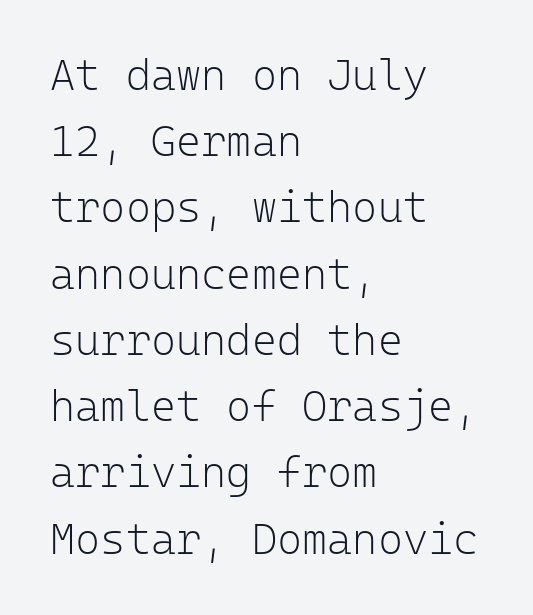
{"serif": "no", "italic": "no", "bold": "no", "weight": "light", "width": "normal", "stroke_contrast": "low", "x_height": "medium", "monospaced": "yes", "underline": "no", "align": "left", "line_spacing": "normal", "line_spacing_ratio": 1.54, "letter_spacing": "normal", "letter_spacing_em": 0.0, "glyph_px": 43}
